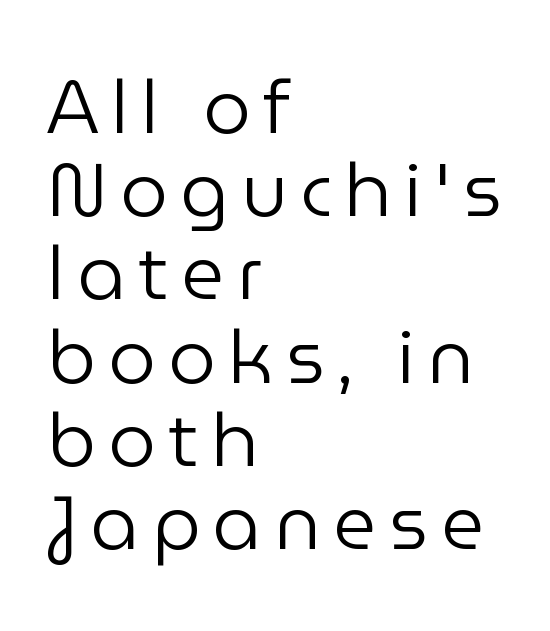
The image shows 75 px regular-weight sans-serif type, upright; set left-aligned, tight line spacing (1.11x), not underlined; low stroke contrast and a medium x-height.
